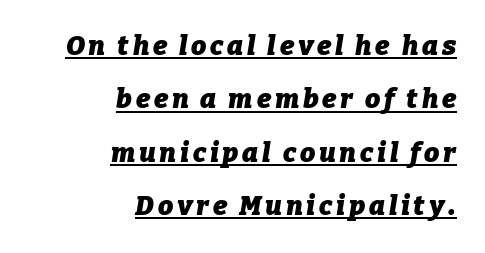
Is the block centered? No — it sits flush against the right margin. Notice the wide empty band between every row — that's loose leading. Heft: maximum for text — a bold. The passage shown leans; its letterforms are oblique. Each line of the rendering has a horizontal stroke beneath the glyphs.
